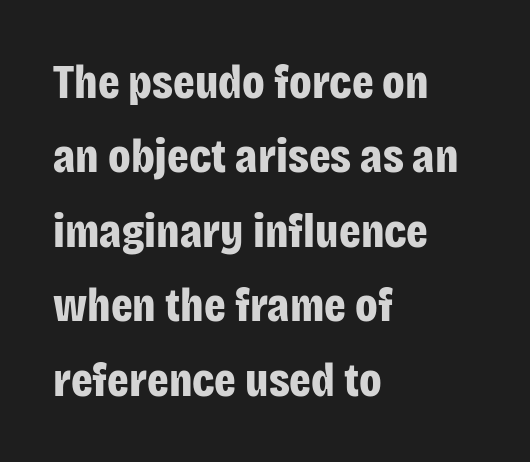
The image shows 48 px bold, condensed sans-serif type, upright; set left-aligned, normal line spacing (1.55x), normal letter spacing, not underlined; low stroke contrast and a large x-height.
